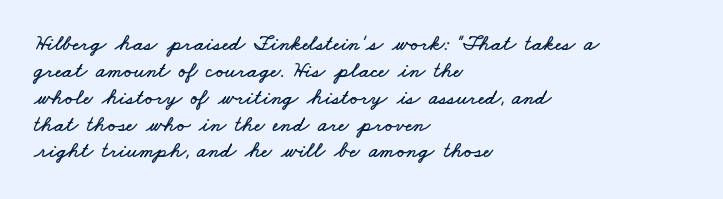
{"underline": "no", "align": "left", "line_spacing_ratio": 1.22, "letter_spacing": "normal", "letter_spacing_em": 0.0, "glyph_px": 22}
